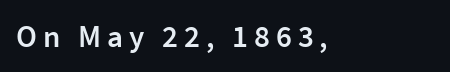
The image shows 31 px semibold sans-serif type, upright; set left-aligned, not underlined; a medium x-height.
